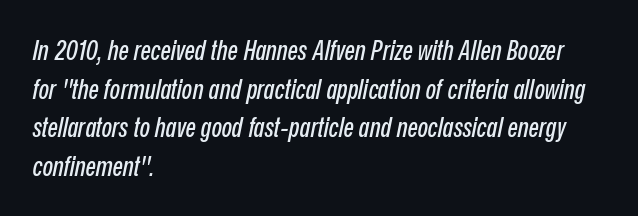
{"italic": "yes", "lean": "right", "slant_degrees": 12, "underline": "no", "align": "left", "line_spacing": "normal", "line_spacing_ratio": 1.43, "letter_spacing": "normal", "letter_spacing_em": 0.0, "glyph_px": 27}
